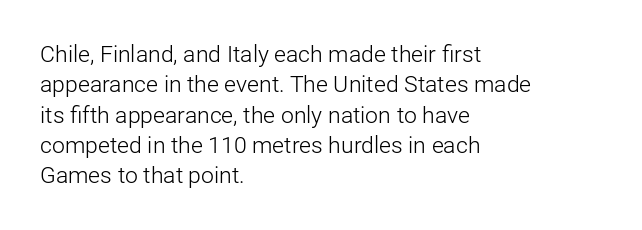
The image shows 23 px text type, upright; set left-aligned, normal line spacing (1.32x), normal letter spacing, not underlined.
